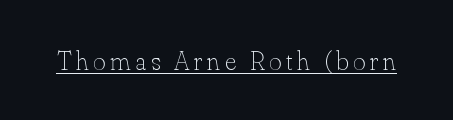
{"italic": "no", "bold": "no", "underline": "yes", "glyph_px": 27}
